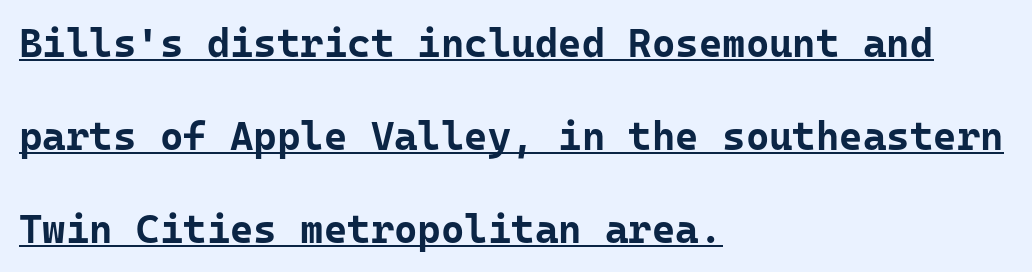
The image shows 40 px bold sans-serif type, upright; set left-aligned, loose line spacing (2.32x), normal letter spacing, underlined; low stroke contrast and a medium x-height.
